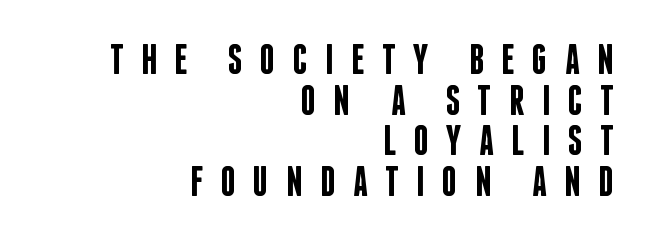
The image shows 42 px semibold, condensed sans-serif type, upright; set right-aligned, tight line spacing (0.97x), unusually wide letter spacing (+0.41 em), not underlined; low stroke contrast and a large x-height.
